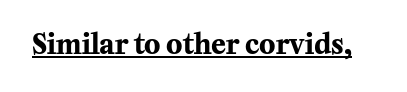
Q: Is the text bold? A: Yes.
Q: Is the text italic (slanted)? A: No, it is upright.
Q: Is the text underlined? A: Yes.
Q: Is the spacing between letters normal or unusually wide? A: Normal.
